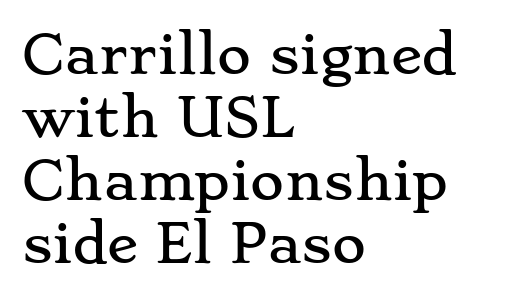
Q: Is the text italic (slanted)? A: No, it is upright.
Q: Is the typeface a serif or a sans-serif typeface? A: Serif.
Q: Is the text underlined? A: No.
Q: How is the paragraph aligned? A: Left-aligned.
Q: Is the spacing between letters normal or unusually wide? A: Normal.
Q: Width (condensed, normal, or wide)? A: Wide.
Q: Stroke contrast? A: Low.
Q: x-height? A: Small.
Q: Monospaced? A: No.
